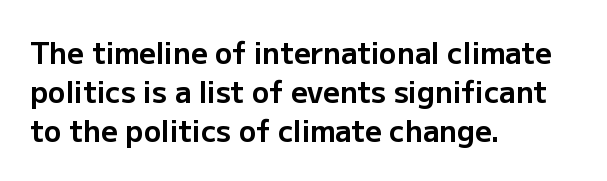
The image shows 29 px bold sans-serif type, upright; set left-aligned, normal line spacing (1.34x), normal letter spacing, not underlined; low stroke contrast and a medium x-height.
